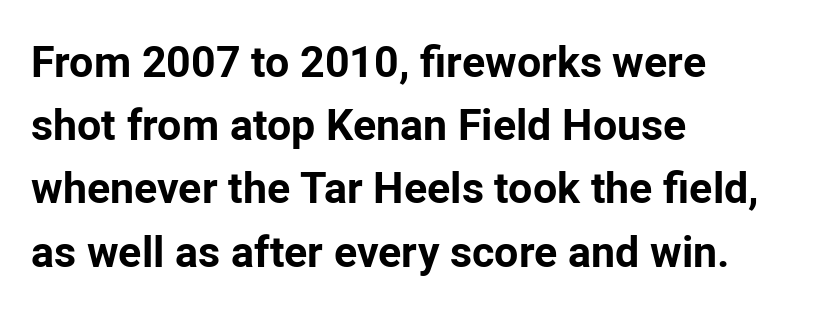
Q: Is the text bold? A: Yes.
Q: Is the text italic (slanted)? A: No, it is upright.
Q: Is the typeface a serif or a sans-serif typeface? A: Sans-serif.
Q: Is the text underlined? A: No.
Q: How is the paragraph aligned? A: Left-aligned.
Q: Is the spacing between letters normal or unusually wide? A: Normal.
Q: Is the spacing between lines tight, normal or loose? A: Normal.
Q: Width (condensed, normal, or wide)? A: Normal.
Q: Stroke contrast? A: Low.
Q: x-height? A: Medium.
Q: Monospaced? A: No.
